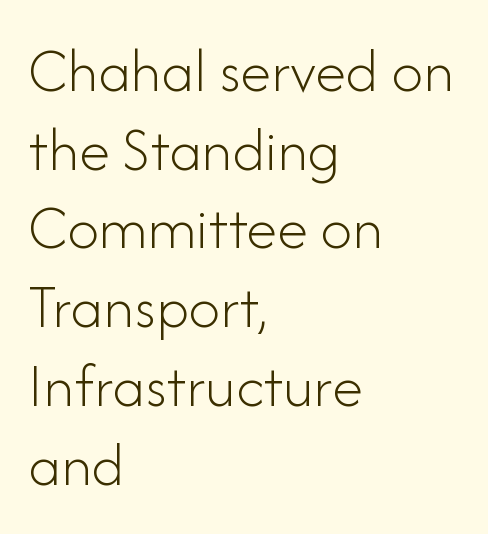
The image shows 63 px light sans-serif type, upright; set left-aligned, normal line spacing (1.25x), normal letter spacing, not underlined; low stroke contrast and a small x-height.
